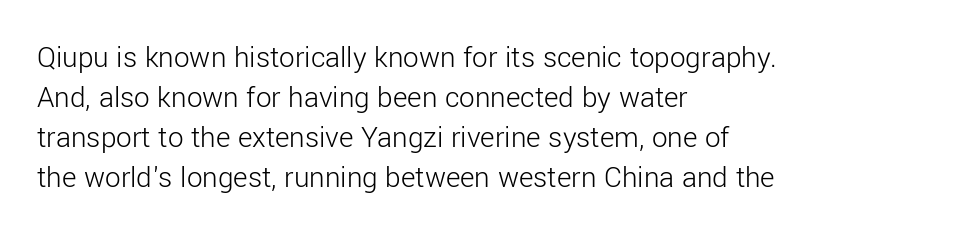
Q: Is the text bold? A: No.
Q: Is the text italic (slanted)? A: No, it is upright.
Q: Is the typeface a serif or a sans-serif typeface? A: Sans-serif.
Q: Is the text underlined? A: No.
Q: How is the paragraph aligned? A: Left-aligned.
Q: Is the spacing between letters normal or unusually wide? A: Normal.
Q: Is the spacing between lines tight, normal or loose? A: Normal.
Q: Width (condensed, normal, or wide)? A: Normal.
Q: Stroke contrast? A: Low.
Q: x-height? A: Medium.
Q: Monospaced? A: No.
